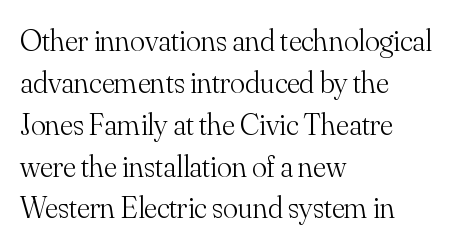
{"serif": "yes", "italic": "no", "bold": "no", "weight": "light", "width": "normal", "stroke_contrast": "medium", "x_height": "small", "monospaced": "no", "underline": "no", "align": "left", "line_spacing": "normal", "line_spacing_ratio": 1.35, "letter_spacing": "normal", "letter_spacing_em": 0.0, "glyph_px": 31}
